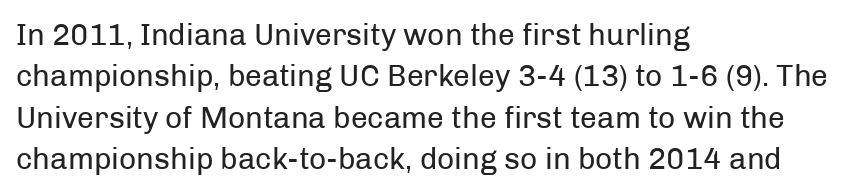
Q: Is the text bold? A: No.
Q: Is the text italic (slanted)? A: No, it is upright.
Q: Is the typeface a serif or a sans-serif typeface? A: Sans-serif.
Q: Is the text underlined? A: No.
Q: How is the paragraph aligned? A: Left-aligned.
Q: Is the spacing between letters normal or unusually wide? A: Normal.
Q: Is the spacing between lines tight, normal or loose? A: Normal.
Q: Width (condensed, normal, or wide)? A: Normal.
Q: Stroke contrast? A: Low.
Q: x-height? A: Medium.
Q: Monospaced? A: No.
